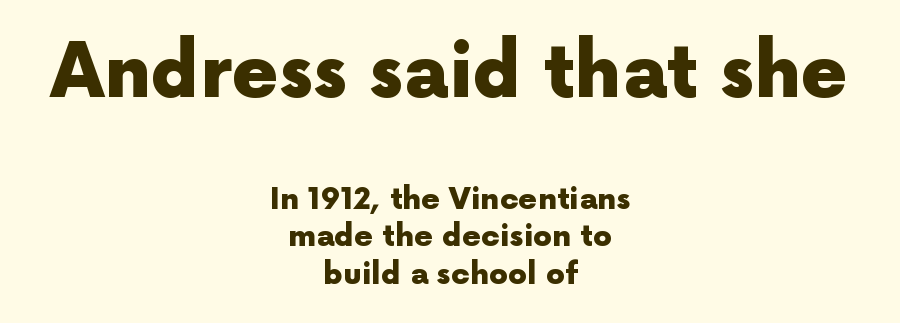
The image shows 74 px heavy sans-serif type, upright; set centered, normal line spacing (1.25x), normal letter spacing, not underlined; the first (top) block is 2.47x larger; a medium x-height.
